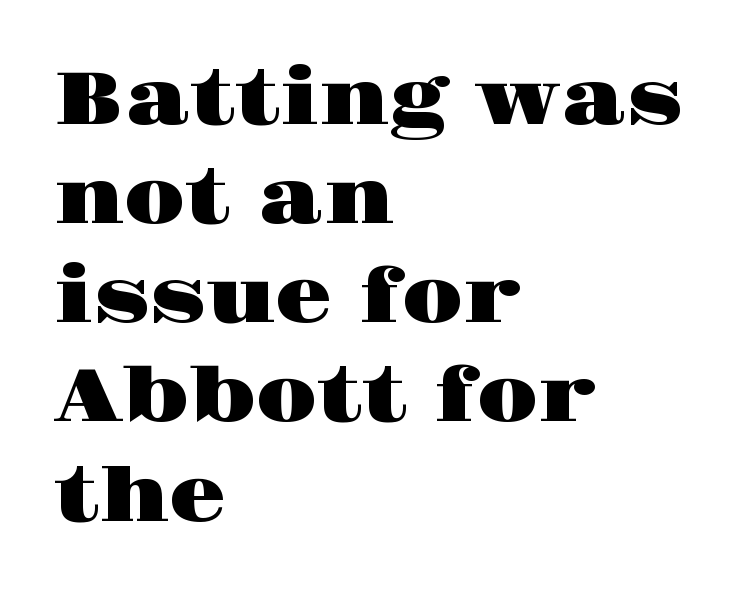
The image shows 74 px wide serif type, upright; set left-aligned, normal line spacing (1.34x), normal letter spacing, not underlined; high stroke contrast and a large x-height.
